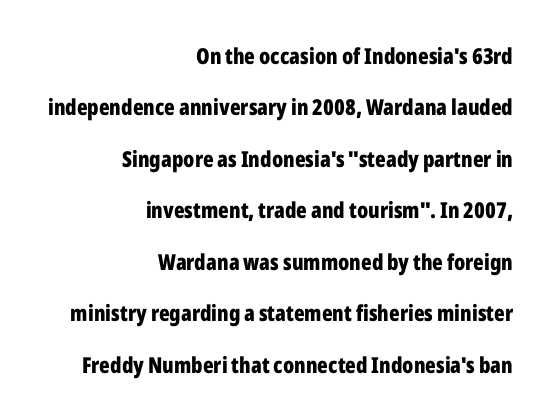
{"italic": "no", "bold": "yes", "underline": "no", "align": "right", "line_spacing": "loose", "line_spacing_ratio": 2.34, "letter_spacing": "normal", "letter_spacing_em": 0.0, "glyph_px": 22}
